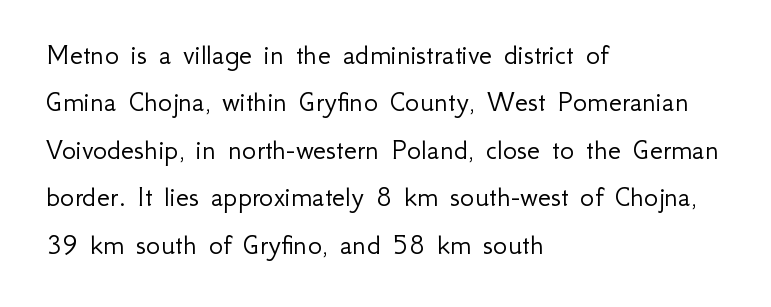
Normally led — the rows are evenly, conventionally spaced. Here the designer chose a conventional face with non-uniform glyph widths. Unlike italic type, these characters show no tilt at all. A classic flush-left, rag-right setting is used for this passage. Grotesque or geometric, the face here clearly has no serifs. No word sits above an underline.
